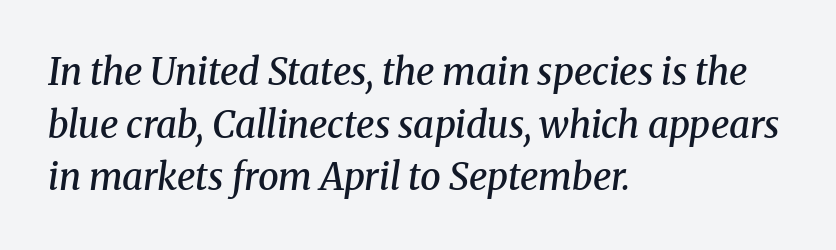
Q: Is the text bold? A: Semi-bold.
Q: Is the text italic (slanted)? A: Yes, it leans right by about 8 degrees.
Q: Is the typeface a serif or a sans-serif typeface? A: Serif.
Q: Is the text underlined? A: No.
Q: How is the paragraph aligned? A: Left-aligned.
Q: Is the spacing between letters normal or unusually wide? A: Normal.
Q: Is the spacing between lines tight, normal or loose? A: Normal.
Q: Width (condensed, normal, or wide)? A: Normal.
Q: Stroke contrast? A: Medium.
Q: x-height? A: Medium.
Q: Monospaced? A: No.
